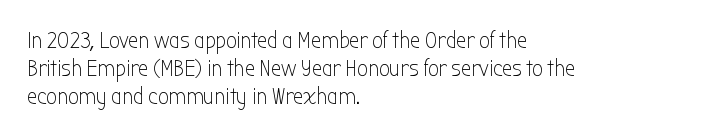
Italic: no, the glyphs are upright roman. Typeset ragged right — the left edge is the straight one. The gaps between neighbouring characters are ordinary and unremarkable. No letter is thick-stroked: the sample isn't bold. Lines of text with bare space underneath.
